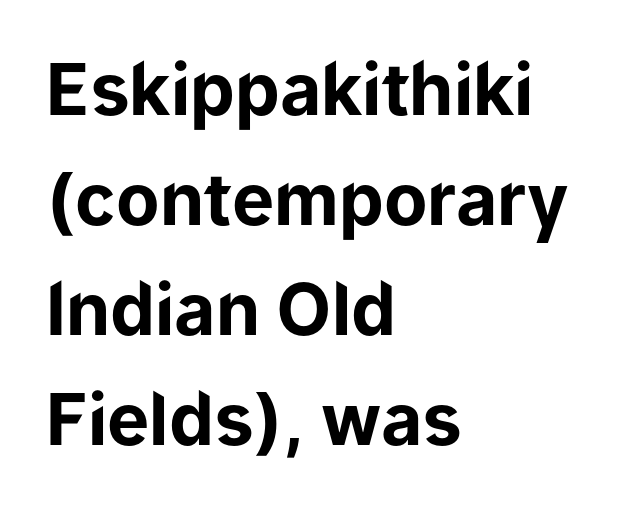
The image shows 71 px bold sans-serif type, upright; set left-aligned, normal line spacing (1.55x), normal letter spacing, not underlined; low stroke contrast and a medium x-height.
